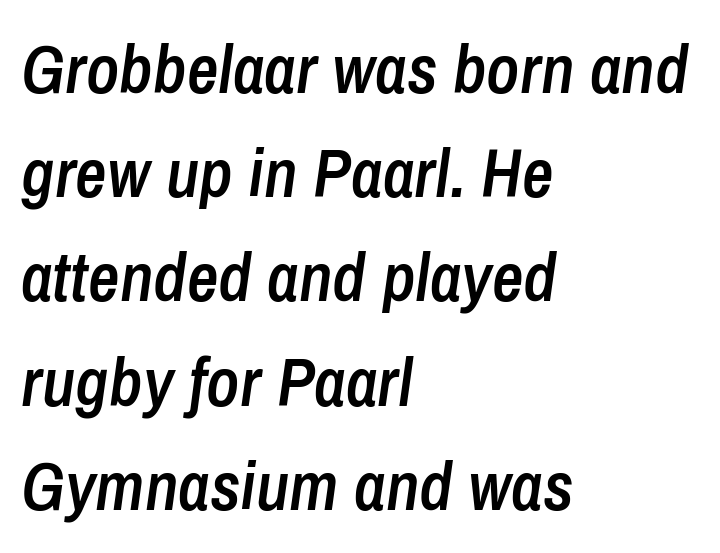
{"italic": "yes", "lean": "right", "slant_degrees": 8, "bold": "semi", "weight": "semibold", "width": "condensed", "stroke_contrast": "low", "x_height": "medium", "monospaced": "no", "underline": "no", "align": "left", "line_spacing": "normal", "line_spacing_ratio": 1.51, "letter_spacing": "normal", "letter_spacing_em": 0.0, "glyph_px": 69}
